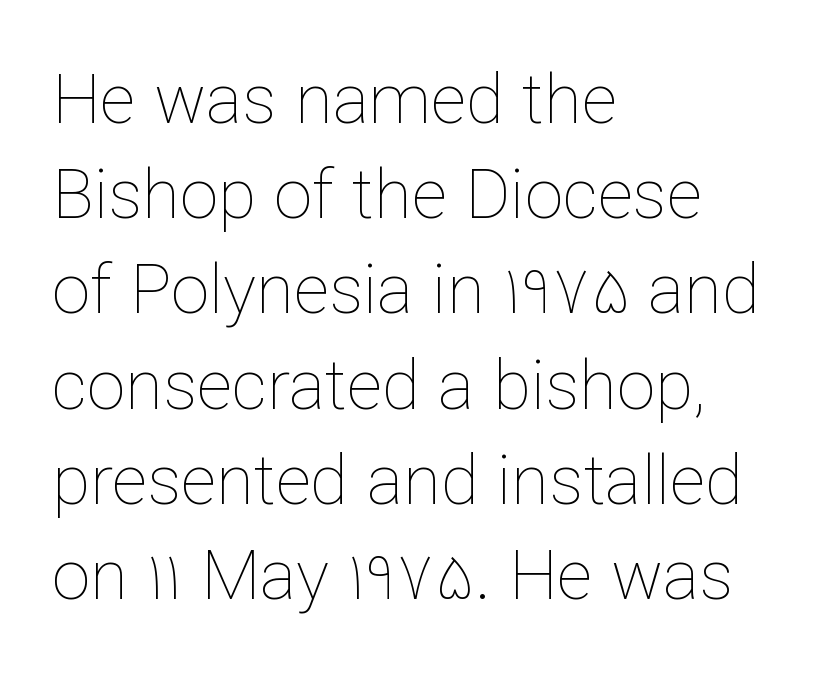
Plain, unruled lines of type. If you drew a line through each stem, it would be perfectly vertical. The letters sit at their default tracking, neither squeezed nor spread. If you drew a ruler down the left edge, every line would touch it. Here the designer chose a conventional face with non-uniform glyph widths. A normal amount of white space separates one row of letters from the next.
